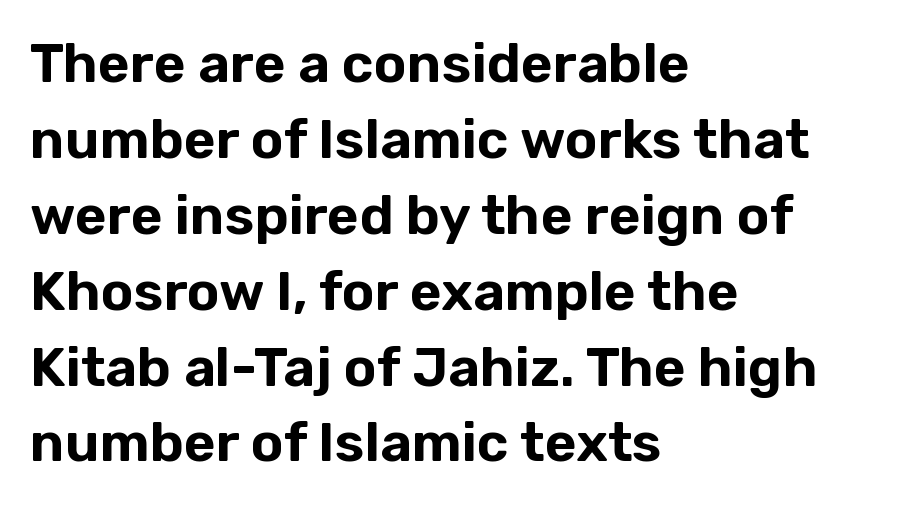
{"serif": "no", "italic": "no", "width": "normal", "stroke_contrast": "low", "x_height": "medium", "monospaced": "no", "underline": "no", "align": "left", "line_spacing": "normal", "line_spacing_ratio": 1.38, "letter_spacing": "normal", "letter_spacing_em": 0.0, "glyph_px": 55}
